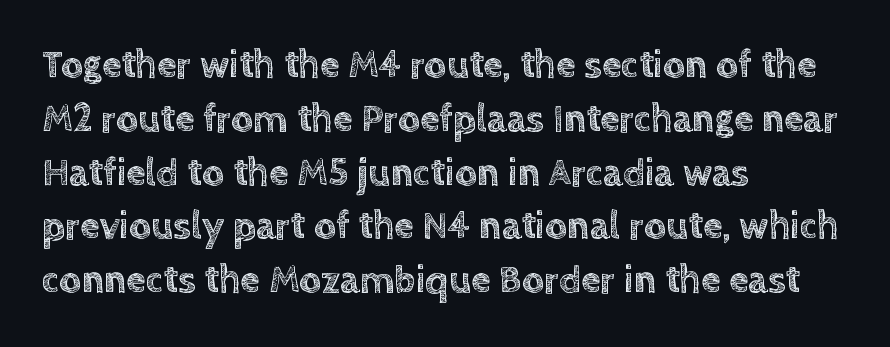
Q: Is the text italic (slanted)? A: No, it is upright.
Q: Is the text underlined? A: No.
Q: How is the paragraph aligned? A: Left-aligned.
Q: Is the spacing between letters normal or unusually wide? A: Normal.
Q: Is the spacing between lines tight, normal or loose? A: Normal.
Q: Width (condensed, normal, or wide)? A: Normal.
Q: x-height? A: Large.
Q: Monospaced? A: No.
